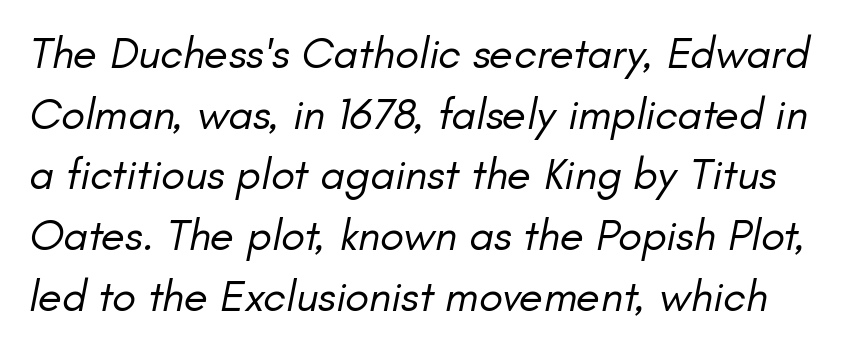
Q: Is the text bold? A: No.
Q: Is the text italic (slanted)? A: Yes, it leans right by about 11 degrees.
Q: Is the text underlined? A: No.
Q: Is the spacing between letters normal or unusually wide? A: Normal.
Q: Is the spacing between lines tight, normal or loose? A: Normal.
Q: Width (condensed, normal, or wide)? A: Normal.
Q: Stroke contrast? A: Low.
Q: x-height? A: Small.
Q: Monospaced? A: No.
